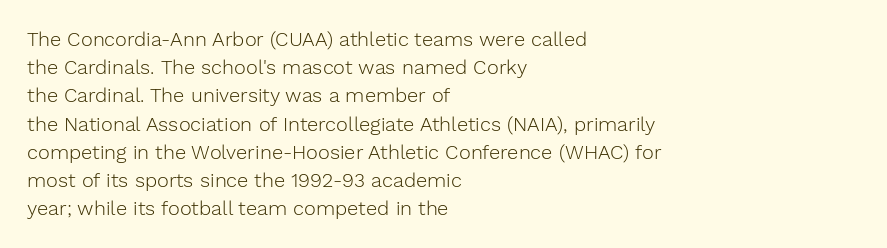
{"italic": "no", "bold": "no", "underline": "no", "align": "left", "line_spacing": "normal", "line_spacing_ratio": 1.41, "letter_spacing": "normal", "letter_spacing_em": 0.0, "glyph_px": 20}
